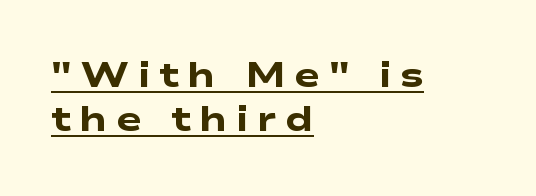
A sans-serif font was chosen for this passage. You can see a thin bar hugging the bottom of the glyphs. The ragged edge is on the right, which tells us the setting is flush left. The passage shown stacks its lines at a standard gap.
